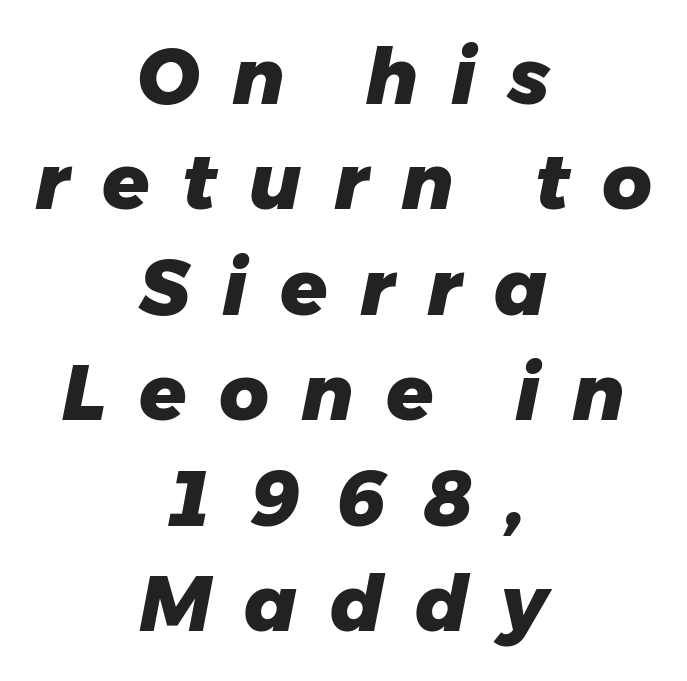
{"italic": "yes", "lean": "right", "slant_degrees": 11, "bold": "yes", "weight": "heavy", "width": "normal", "stroke_contrast": "low", "x_height": "medium", "monospaced": "no", "underline": "no", "align": "center", "line_spacing": "normal", "line_spacing_ratio": 1.37, "letter_spacing": "wide", "letter_spacing_em": 0.42, "glyph_px": 77}
